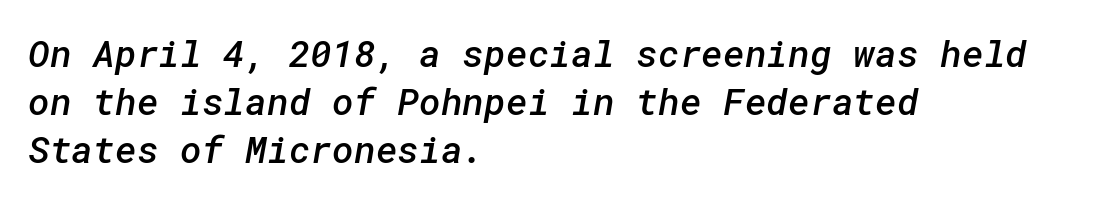
The image shows 37 px semibold sans-serif type; set left-aligned, normal line spacing (1.3x), normal letter spacing, not underlined; low stroke contrast and a medium x-height.
